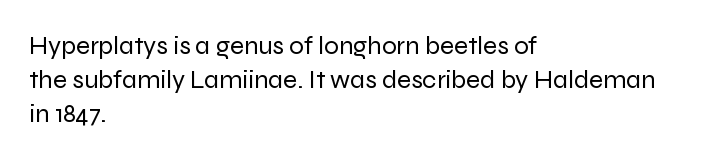
Descenders are the only things crossing below the line. Vertical strokes here are truly vertical. Compared with typical paragraphs, the rows here are spaced about the same. The setting favours the left margin, as ordinary paragraphs usually do.
